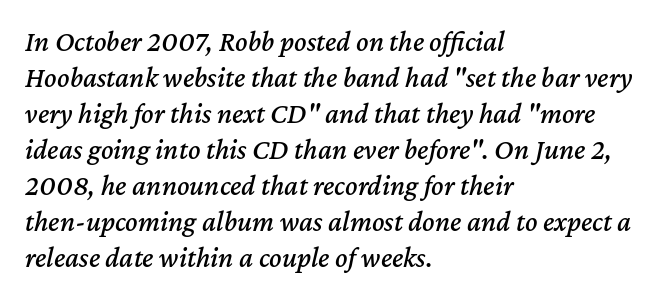
The image shows 29 px text type, italic (leaning right); set left-aligned, line spacing 1.24x, normal letter spacing, not underlined; medium stroke contrast and a medium x-height.
